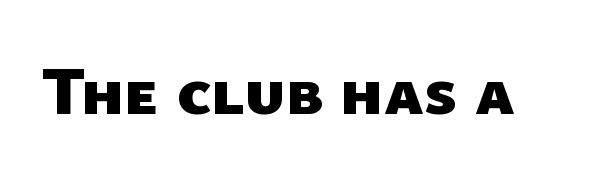
The image shows 69 px heavy sans-serif type; set normal letter spacing, not underlined; low stroke contrast and a medium x-height.
